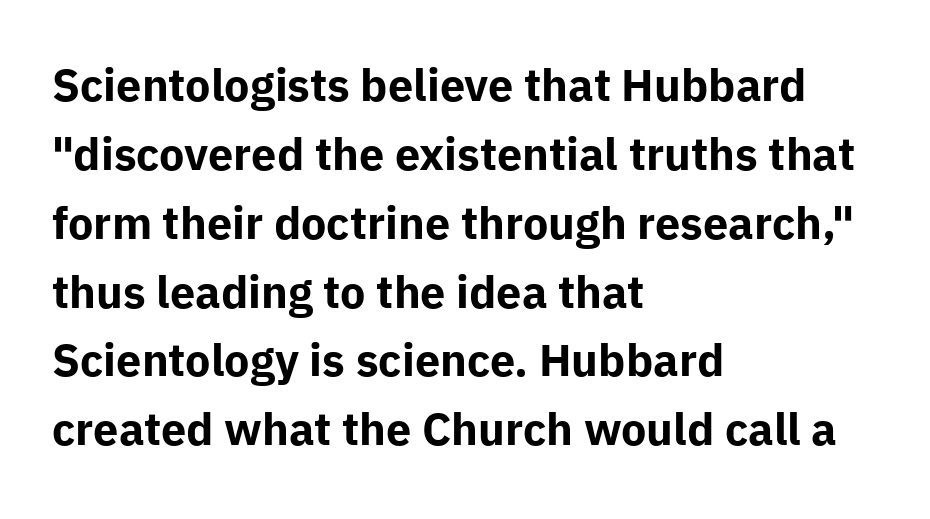
The image shows 45 px bold sans-serif type, upright; set left-aligned, normal line spacing (1.53x), normal letter spacing, not underlined; low stroke contrast and a medium x-height.
